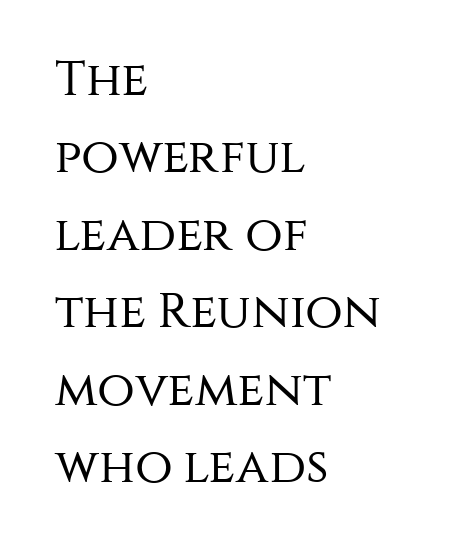
{"serif": "no", "italic": "no", "bold": "no", "weight": "regular", "width": "normal", "stroke_contrast": "medium", "x_height": "large", "monospaced": "no", "underline": "no", "align": "left", "line_spacing": "normal", "line_spacing_ratio": 1.58, "letter_spacing": "normal", "letter_spacing_em": 0.0, "glyph_px": 49}
